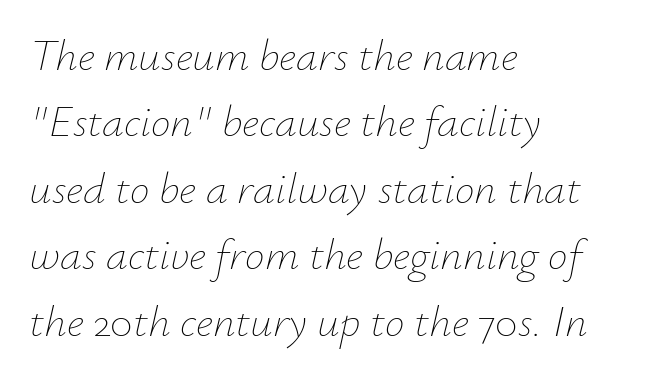
Q: Is the text bold? A: No.
Q: Is the text italic (slanted)? A: Yes, it leans right by about 12 degrees.
Q: Is the text underlined? A: No.
Q: How is the paragraph aligned? A: Left-aligned.
Q: Is the spacing between letters normal or unusually wide? A: Normal.
Q: Is the spacing between lines tight, normal or loose? A: Normal.
Q: Width (condensed, normal, or wide)? A: Normal.
Q: Stroke contrast? A: Low.
Q: x-height? A: Small.
Q: Monospaced? A: No.
